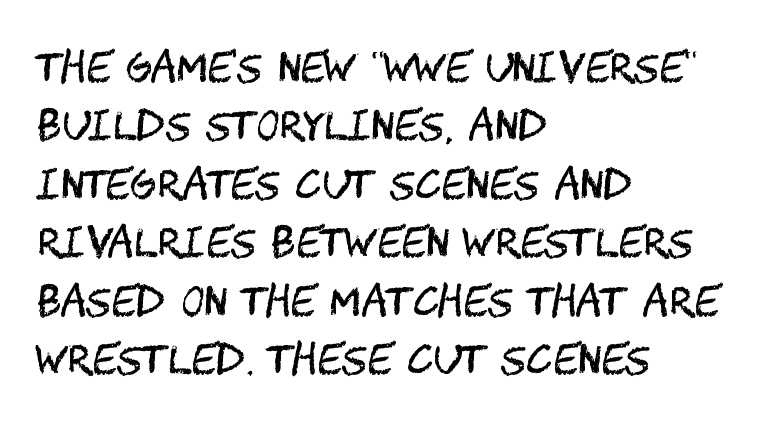
Q: Is the text bold? A: No.
Q: Is the text italic (slanted)? A: No, it is upright.
Q: Is the typeface a serif or a sans-serif typeface? A: Sans-serif.
Q: Is the text underlined? A: No.
Q: How is the paragraph aligned? A: Left-aligned.
Q: Is the spacing between letters normal or unusually wide? A: Normal.
Q: Is the spacing between lines tight, normal or loose? A: Normal.
Q: Width (condensed, normal, or wide)? A: Condensed.
Q: Stroke contrast? A: Medium.
Q: x-height? A: Large.
